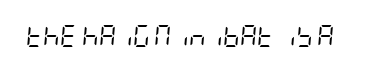
Q: Is the text bold? A: No.
Q: Is the text italic (slanted)? A: Yes, it leans right by about 5 degrees.
Q: Is the text underlined? A: No.
Q: Is the spacing between letters normal or unusually wide? A: Normal.
